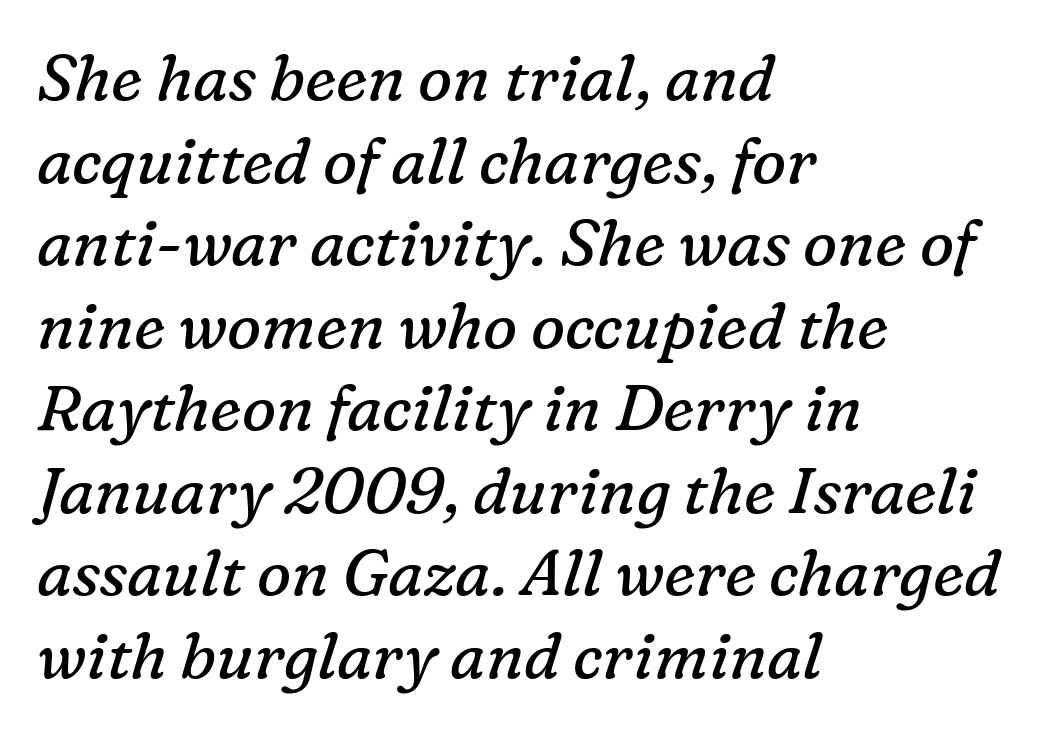
The image shows 64 px regular-weight serif type, italic (leaning right); set left-aligned, normal line spacing (1.29x), normal letter spacing, not underlined; low stroke contrast and a medium x-height.
